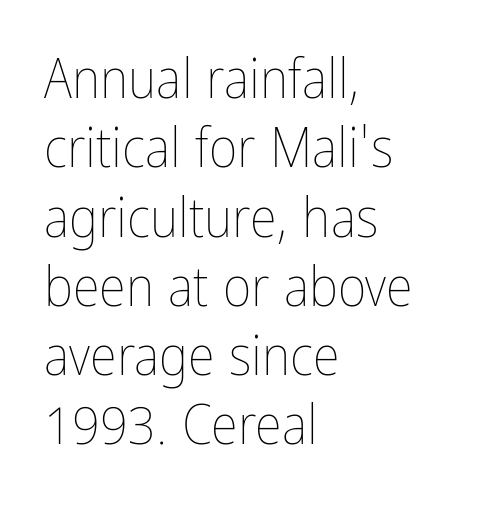
{"italic": "no", "bold": "no", "weight": "thin", "width": "condensed", "stroke_contrast": "low", "x_height": "medium", "monospaced": "no", "underline": "no", "align": "left", "line_spacing": "normal", "line_spacing_ratio": 1.26, "letter_spacing": "normal", "letter_spacing_em": 0.0, "glyph_px": 55}
